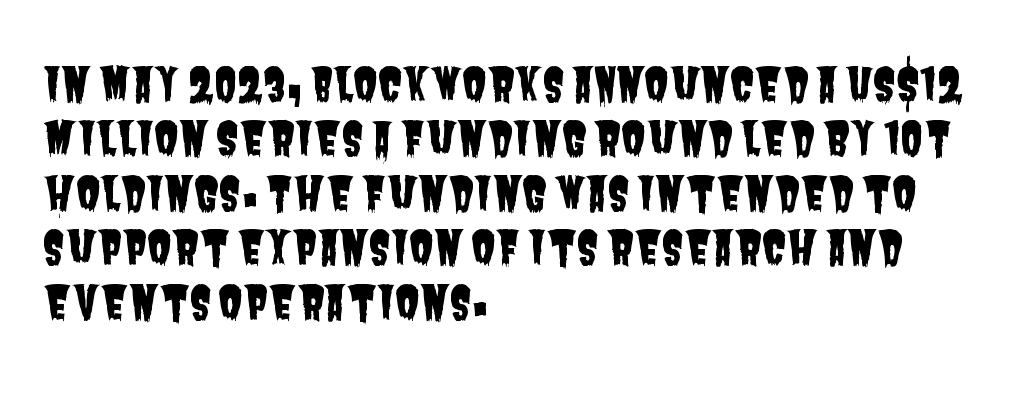
Think of a printed novel: that variable character pitch is what you see here. Check where the strokes stop: nothing finishes them off — pure sans. The gaps between neighbouring characters are ordinary and unremarkable. The lines in this sample share a left origin and differ only in where they stop. The gap between lines stays unmarked.
